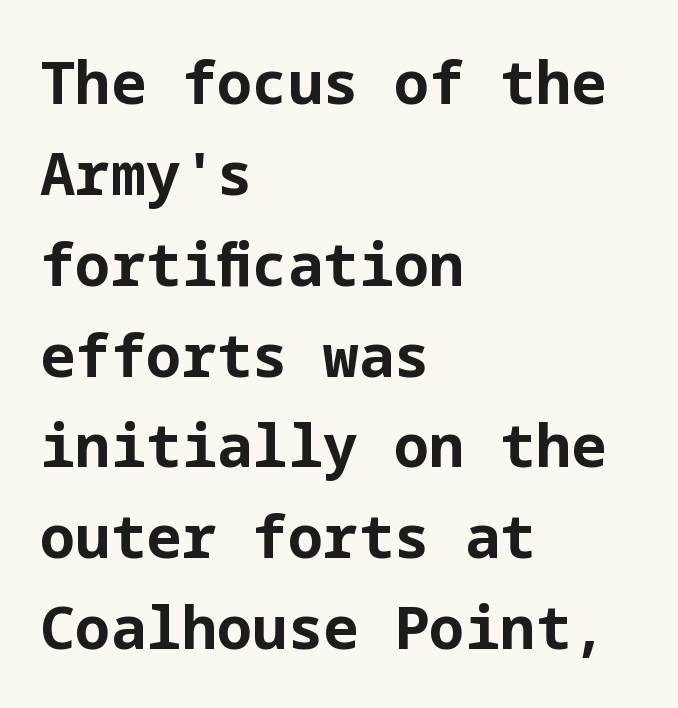
{"serif": "no", "italic": "no", "bold": "yes", "weight": "bold", "width": "normal", "stroke_contrast": "low", "x_height": "medium", "underline": "no", "align": "left", "line_spacing": "normal", "line_spacing_ratio": 1.54, "letter_spacing": "normal", "letter_spacing_em": 0.0, "glyph_px": 59}
